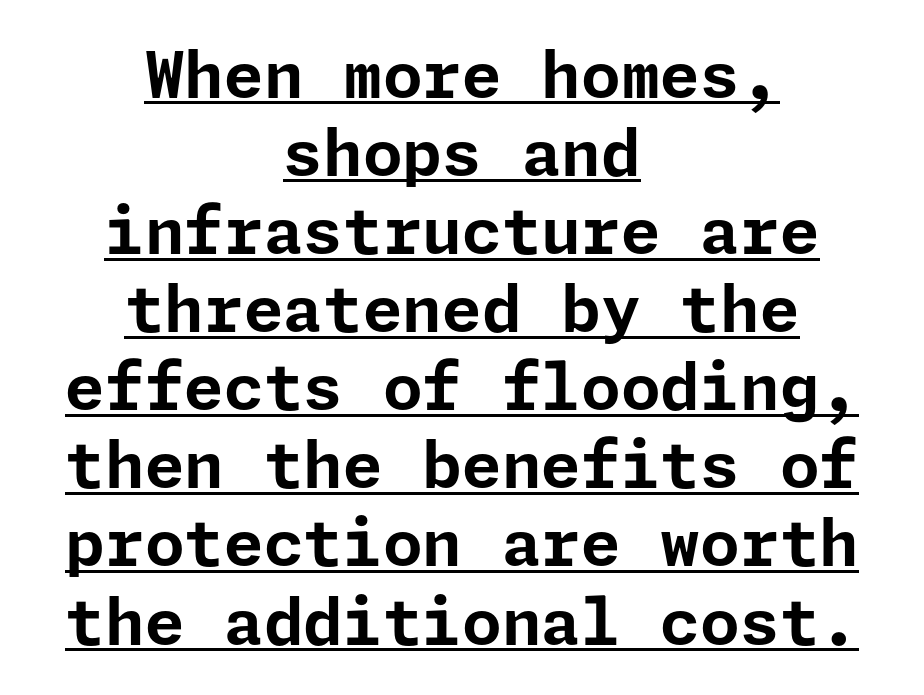
The image shows 64 px bold sans-serif type, upright; set centered, line spacing 1.22x, normal letter spacing, underlined; low stroke contrast and a medium x-height.
